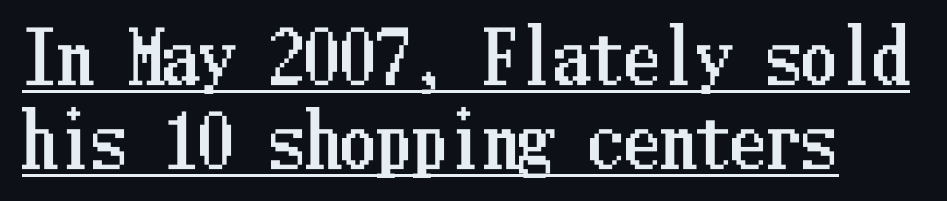
The image shows 71 px condensed type, upright; set line spacing 1.19x, normal letter spacing, underlined; low stroke contrast and a medium x-height.
